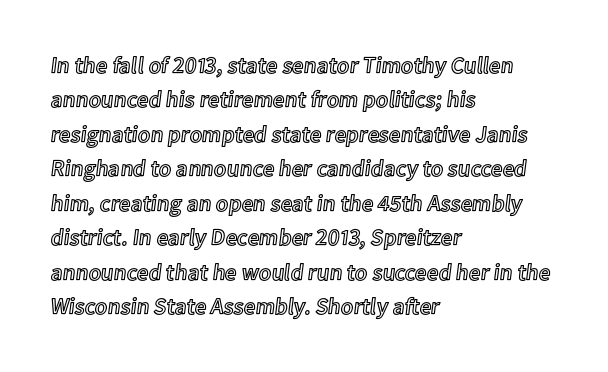
The specimen omits any rule beneath the text block's lines. The line-height multiplier appears to be the usual default. The letters sit at their default tracking, neither squeezed nor spread.
